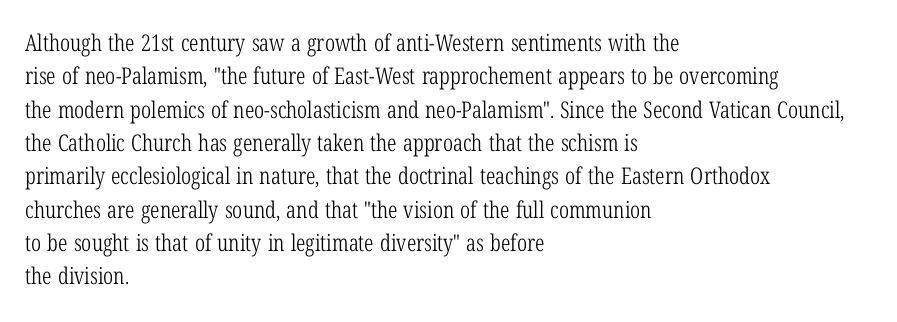
Q: Is the text bold? A: No.
Q: Is the text italic (slanted)? A: No, it is upright.
Q: Is the text underlined? A: No.
Q: How is the paragraph aligned? A: Left-aligned.
Q: Is the spacing between letters normal or unusually wide? A: Normal.
Q: Is the spacing between lines tight, normal or loose? A: Normal.
